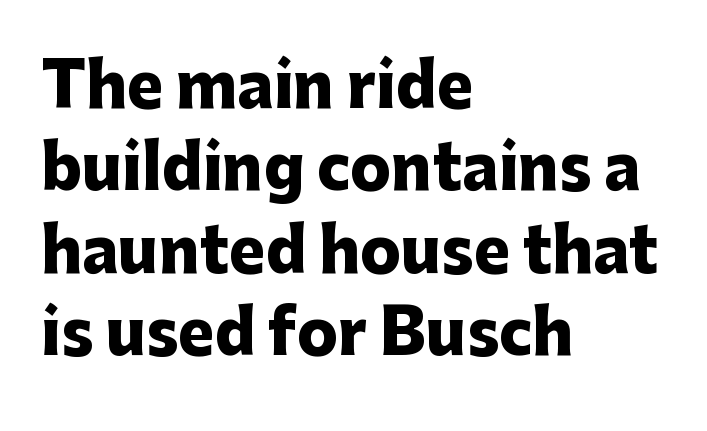
Interline gaps are of average width in this sample. Character widths vary here, with narrow letters taking less room than wide ones. Observe the absence of serifs on each vertical stroke in this sample. Emphasis by weight is at full strength: bold. The paragraph has a hard left edge and a soft right edge.
